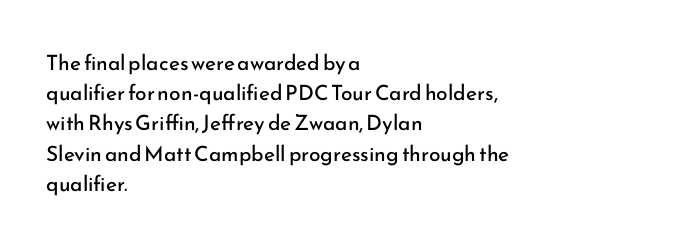
Q: Is the text bold? A: No.
Q: Is the text italic (slanted)? A: No, it is upright.
Q: Is the text underlined? A: No.
Q: How is the paragraph aligned? A: Left-aligned.
Q: Is the spacing between letters normal or unusually wide? A: Normal.
Q: Is the spacing between lines tight, normal or loose? A: Normal.
